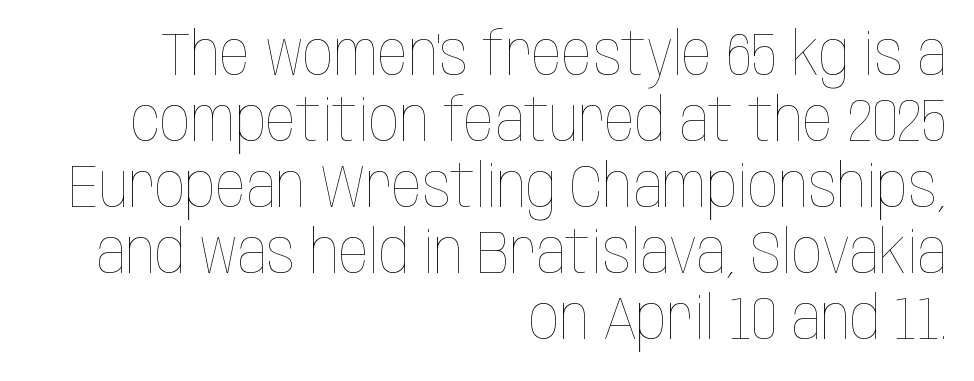
{"italic": "no", "bold": "no", "weight": "thin", "width": "condensed", "stroke_contrast": "low", "x_height": "large", "monospaced": "no", "underline": "no", "align": "right", "line_spacing": "tight", "line_spacing_ratio": 1.1, "letter_spacing": "normal", "letter_spacing_em": 0.0, "glyph_px": 60}
